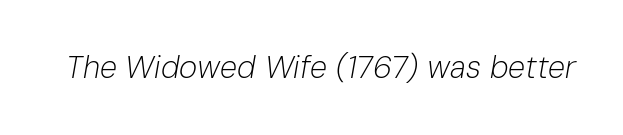
The image shows 31 px light type, italic (leaning right); set normal letter spacing, not underlined; low stroke contrast and a medium x-height.
